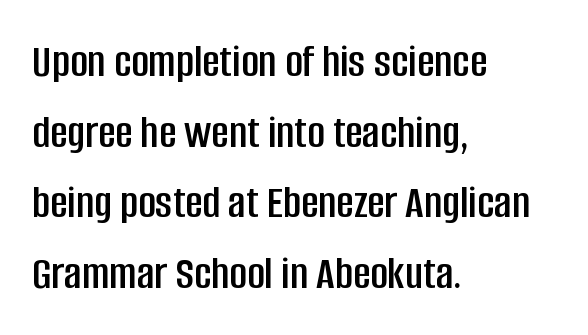
{"serif": "no", "italic": "no", "width": "condensed", "stroke_contrast": "low", "x_height": "large", "monospaced": "no", "underline": "no", "align": "left", "line_spacing": "normal", "line_spacing_ratio": 1.47, "letter_spacing": "normal", "letter_spacing_em": 0.0, "glyph_px": 48}
